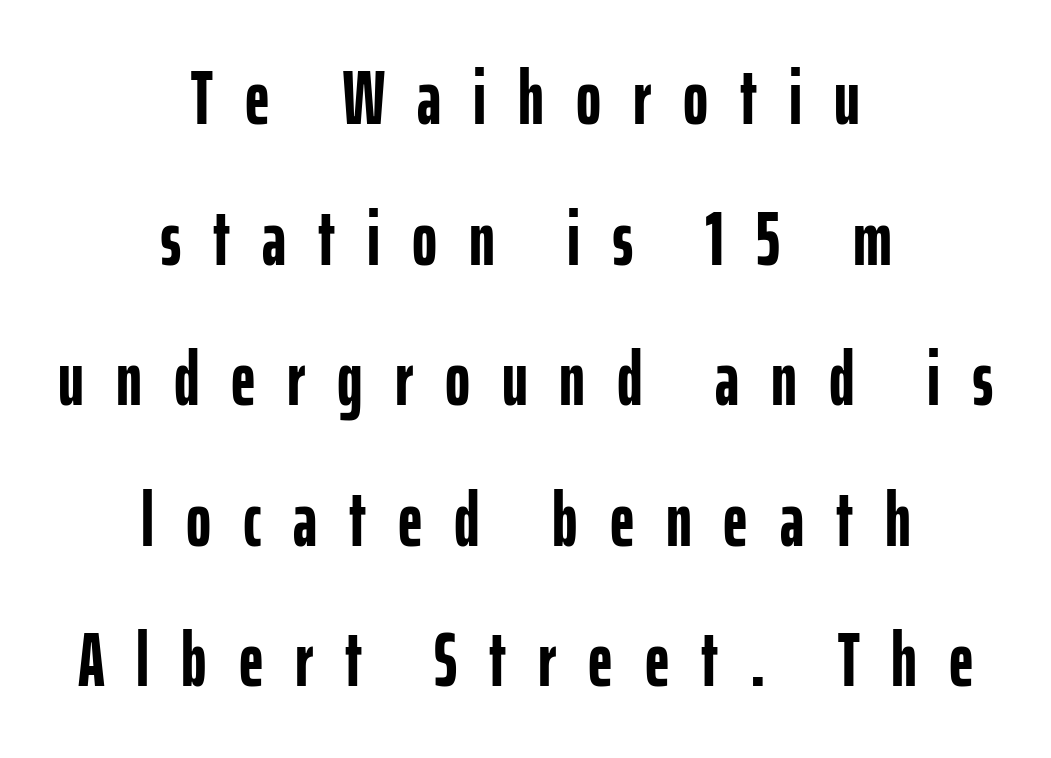
Here the designer chose a conventional face with non-uniform glyph widths. What kind of face is this? One without serifs — a sans. Do the letters lean? They stand straight. A centered setting, common on invitations and titles, is used for this passage. Caption: bold face, heavy strokes. Quick note: underline off.
